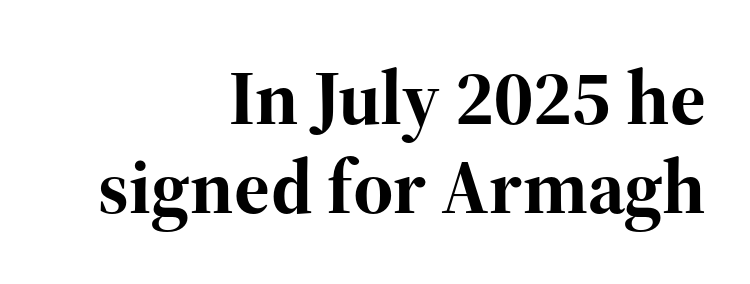
Does the weight exceed regular? Yes, all the way to bold. Is the block centered? No — it sits flush against the right margin. Unlike a clean sans, this face finishes its strokes with serifs. Looks like regular typesetting: each glyph gets only the width it needs. Underlining? Definitely not there. Caption: standard tracking, unaltered.
